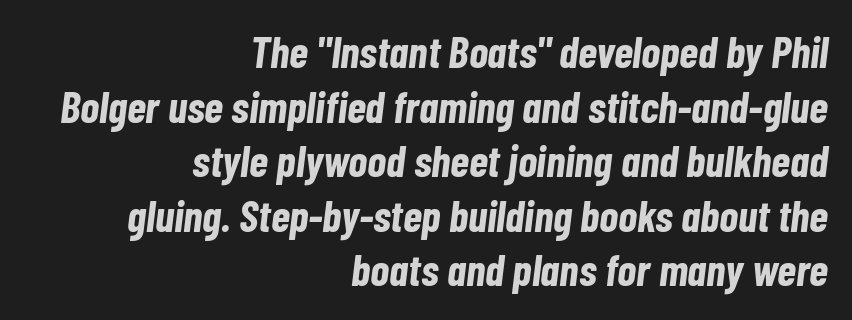
Lines of text with bare space underneath. Pretty heavy lettering here — definitely bold. Words appear dense and cohesive because spacing is normal. Italic? Definitely — the glyphs are oblique.
